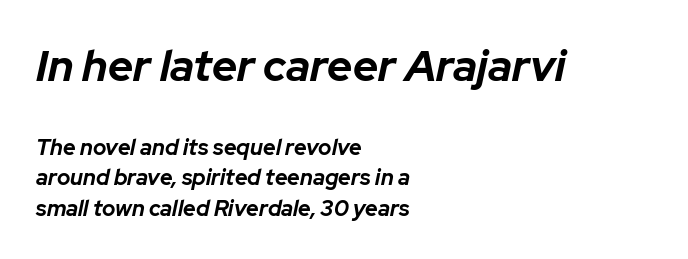
{"italic": "yes", "lean": "right", "slant_degrees": 12, "bold": "yes", "weight": "bold", "width": "normal", "stroke_contrast": "low", "x_height": "medium", "monospaced": "no", "underline": "no", "align": "left", "line_spacing": "normal", "line_spacing_ratio": 1.38, "letter_spacing": "normal", "letter_spacing_em": 0.0, "larger_block": "first", "size_ratio": 2.0, "glyph_px": 44}
